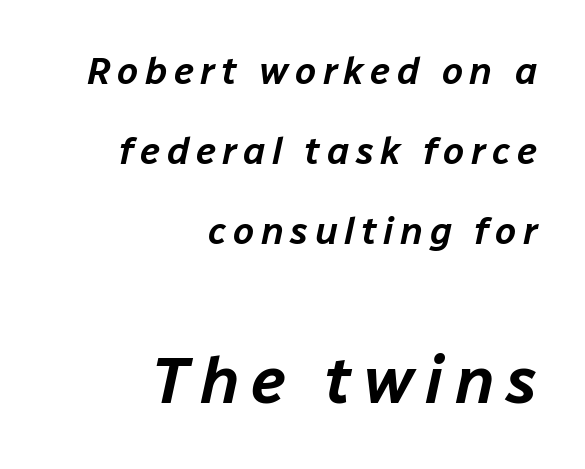
The letters advance in unequal steps, a hallmark of proportional type. How would I describe the line gaps? Wide and relaxed. Underline: absent. These lines stack with their right ends in a neat column.
